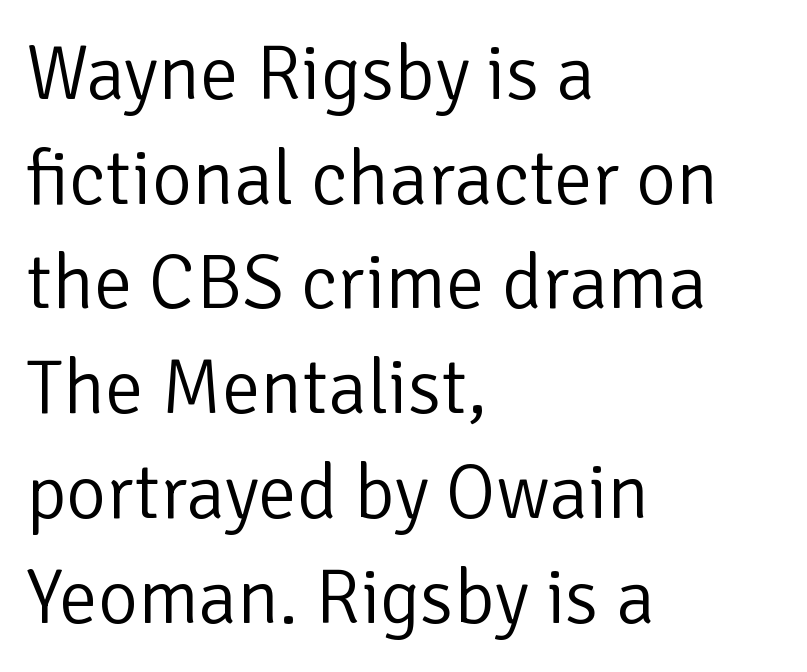
The image shows 77 px light sans-serif type, upright; set left-aligned, normal line spacing (1.36x), normal letter spacing, not underlined; low stroke contrast and a medium x-height.
